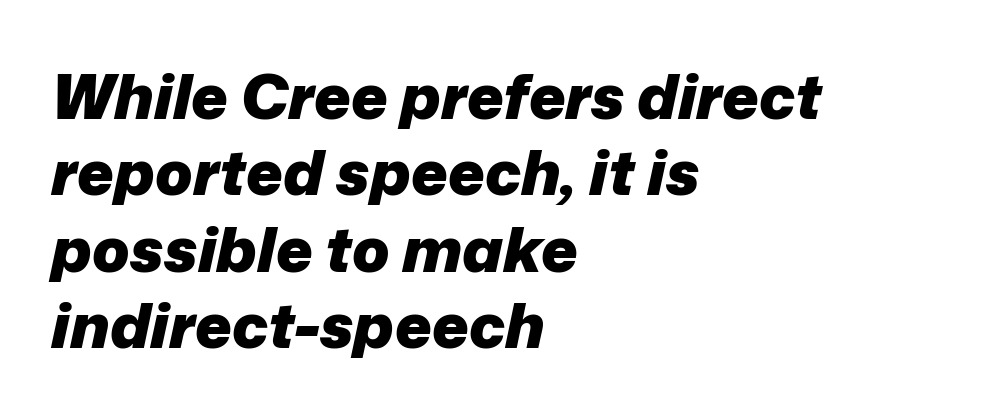
The image shows 62 px heavy type, italic (leaning right); set left-aligned, line spacing 1.23x, normal letter spacing, not underlined; low stroke contrast and a medium x-height.
